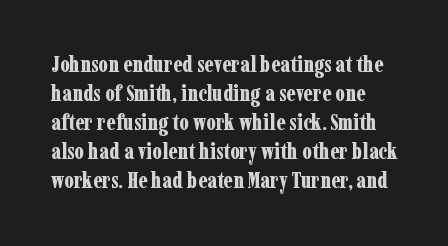
{"italic": "no", "bold": "yes", "underline": "no", "line_spacing": "normal", "line_spacing_ratio": 1.32, "letter_spacing": "normal", "letter_spacing_em": 0.0, "glyph_px": 22}
